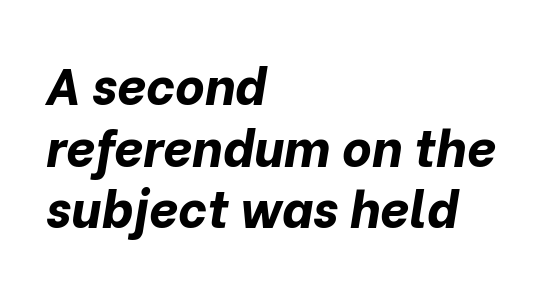
The image shows 51 px bold type, italic (leaning right); set left-aligned, line spacing 1.21x, normal letter spacing, not underlined; low stroke contrast and a medium x-height.
